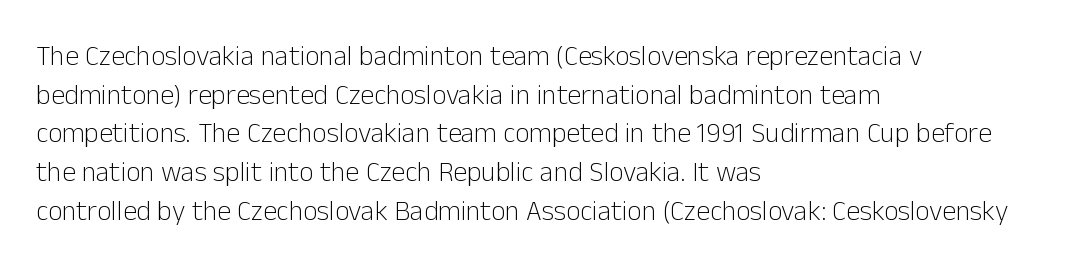
Q: Is the text bold? A: No.
Q: Is the text italic (slanted)? A: No, it is upright.
Q: Is the typeface a serif or a sans-serif typeface? A: Sans-serif.
Q: Is the text underlined? A: No.
Q: How is the paragraph aligned? A: Left-aligned.
Q: Is the spacing between letters normal or unusually wide? A: Normal.
Q: Is the spacing between lines tight, normal or loose? A: Normal.
Q: Width (condensed, normal, or wide)? A: Normal.
Q: Stroke contrast? A: Low.
Q: x-height? A: Medium.
Q: Monospaced? A: No.
